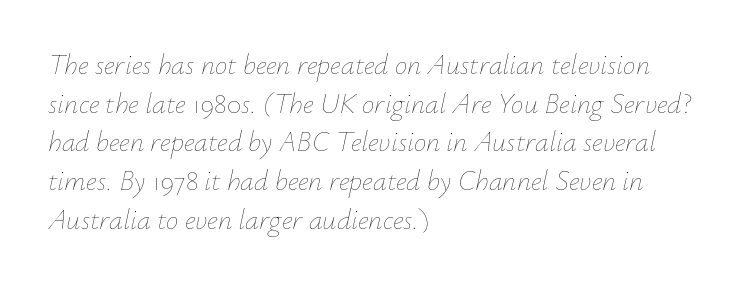
{"italic": "yes", "lean": "right", "slant_degrees": 12, "bold": "no", "weight": "thin", "width": "normal", "stroke_contrast": "low", "x_height": "small", "monospaced": "no", "underline": "no", "align": "left", "line_spacing": "normal", "line_spacing_ratio": 1.38, "letter_spacing": "normal", "letter_spacing_em": 0.0, "glyph_px": 28}
